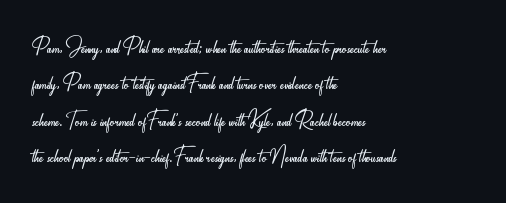
The image shows 28 px light, condensed sans-serif type; set left-aligned, normal line spacing (1.3x), normal letter spacing, not underlined; low stroke contrast and a small x-height.
